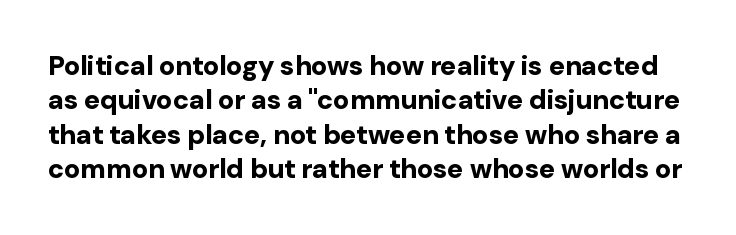
{"italic": "no", "bold": "yes", "underline": "no", "line_spacing": "normal", "line_spacing_ratio": 1.27, "letter_spacing": "normal", "letter_spacing_em": 0.0, "glyph_px": 27}
